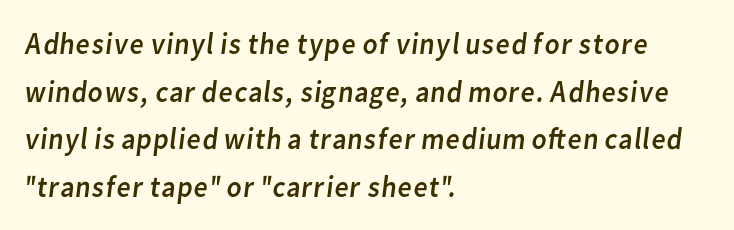
The image shows 31 px regular-weight sans-serif type; set left-aligned, normal line spacing (1.54x), normal letter spacing, not underlined; low stroke contrast and a medium x-height.
